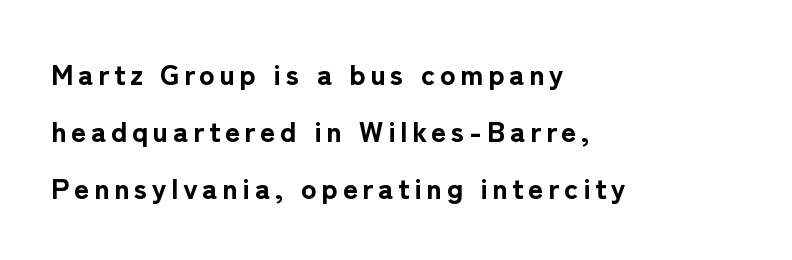
The image shows 29 px bold sans-serif type, upright; set left-aligned, loose line spacing (1.97x), not underlined; low stroke contrast and a medium x-height.
